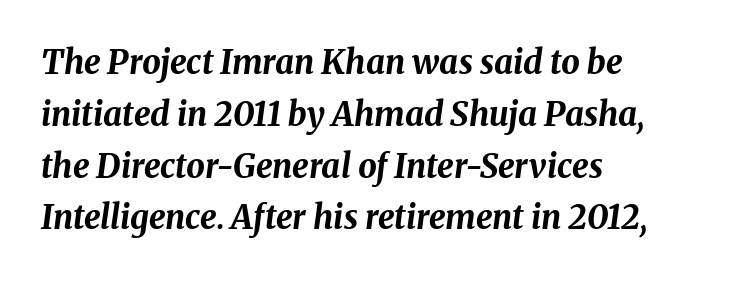
Q: Is the text bold? A: Yes.
Q: Is the text italic (slanted)? A: Yes, it leans right by about 8 degrees.
Q: Is the text underlined? A: No.
Q: How is the paragraph aligned? A: Left-aligned.
Q: Is the spacing between letters normal or unusually wide? A: Normal.
Q: Is the spacing between lines tight, normal or loose? A: Normal.
Q: Width (condensed, normal, or wide)? A: Normal.
Q: Stroke contrast? A: Medium.
Q: x-height? A: Medium.
Q: Monospaced? A: No.
